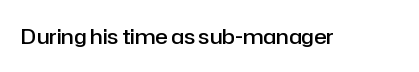
Q: Is the text bold? A: Semi-bold.
Q: Is the text italic (slanted)? A: No, it is upright.
Q: Is the text underlined? A: No.
Q: Is the spacing between letters normal or unusually wide? A: Normal.
